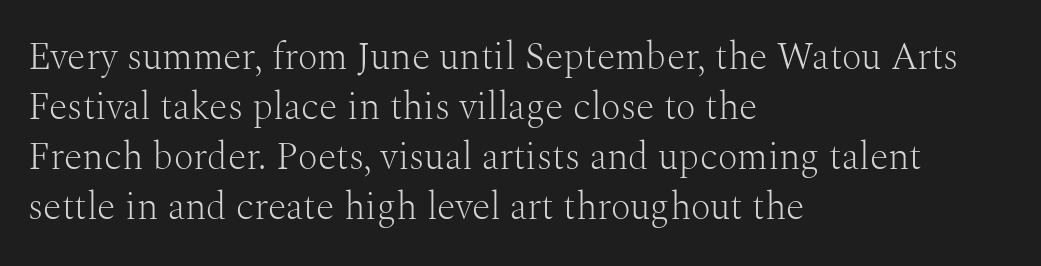
Type style note: has serifs. A bare baseline throughout the passage. This sample uses an upright cut, with every glyph sitting square on the baseline. Default kerning and tracking; the words read as compact shapes. What's the leading like? Ordinary, nothing unusual.
